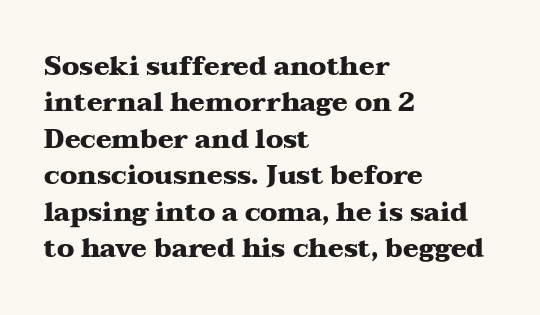
The image shows 26 px bold type, upright; set left-aligned, normal line spacing (1.4x), normal letter spacing, not underlined.
